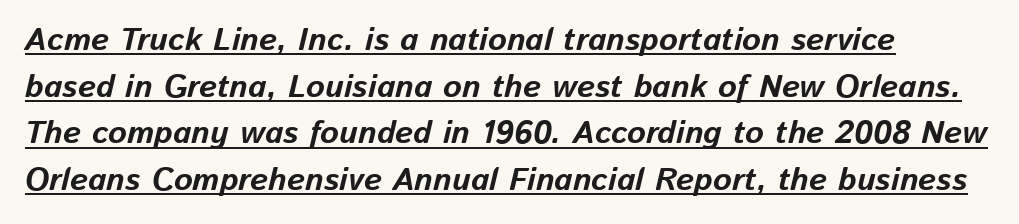
The rendered words wear a rule along their underside. The block of text has a typical density, with ordinary space between rows. An italicized treatment has been applied to the whole sample. Left-aligned paragraph, ragged on the right. Each glyph is drawn with heavy, bold strokes.
